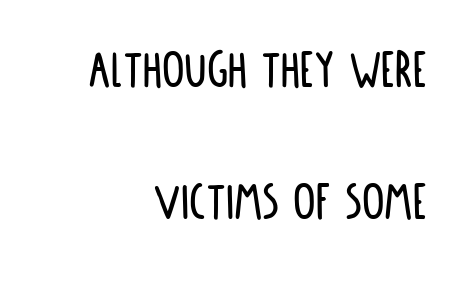
Q: Is the text italic (slanted)? A: No, it is upright.
Q: Is the typeface a serif or a sans-serif typeface? A: Sans-serif.
Q: Is the text underlined? A: No.
Q: How is the paragraph aligned? A: Right-aligned.
Q: Is the spacing between letters normal or unusually wide? A: Normal.
Q: Is the spacing between lines tight, normal or loose? A: Loose.
Q: Width (condensed, normal, or wide)? A: Condensed.
Q: Stroke contrast? A: Low.
Q: x-height? A: Large.
Q: Monospaced? A: No.
